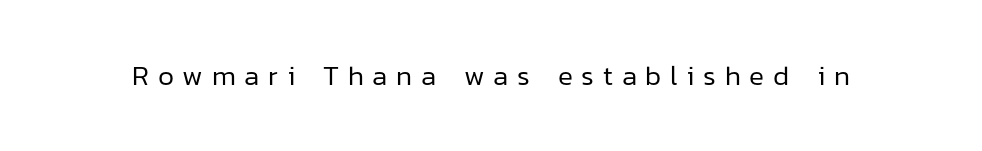
The image shows 28 px regular-weight sans-serif type, upright; set unusually wide letter spacing (+0.31 em), not underlined; low stroke contrast and a medium x-height.
